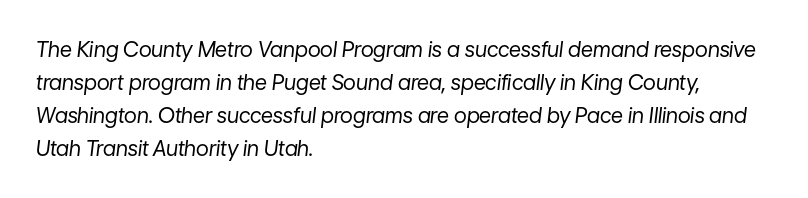
Evenly set lines give the paragraph a standard silhouette. Observe the lean: these are italic letterforms. The passage is arranged the way most books set body copy — flush left. Nobody touched the tracking dial on this one. No word sits above an underline.
